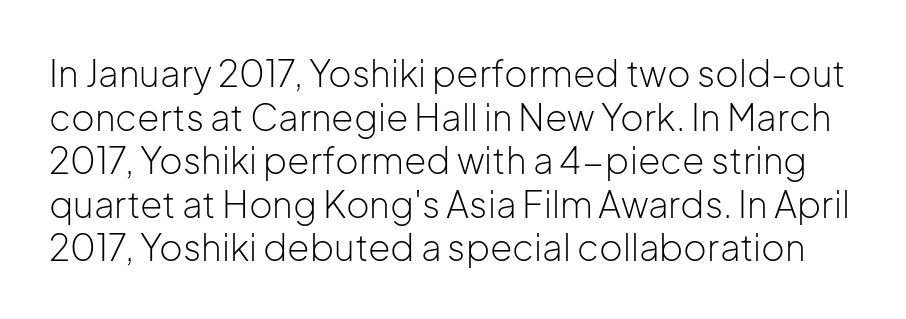
The image shows 36 px light sans-serif type, upright; set line spacing 1.21x, normal letter spacing, not underlined; low stroke contrast and a medium x-height.
